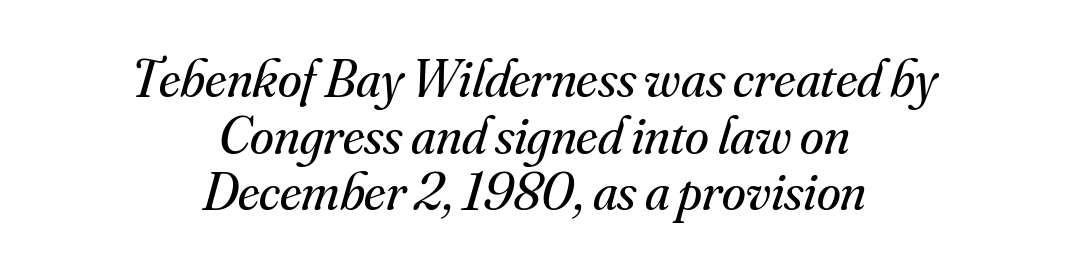
Q: Is the text bold? A: No.
Q: Is the text italic (slanted)? A: Yes, it leans right by about 16 degrees.
Q: Is the typeface a serif or a sans-serif typeface? A: Serif.
Q: Is the text underlined? A: No.
Q: How is the paragraph aligned? A: Centered.
Q: Is the spacing between letters normal or unusually wide? A: Normal.
Q: Is the spacing between lines tight, normal or loose? A: Tight.
Q: Width (condensed, normal, or wide)? A: Normal.
Q: Stroke contrast? A: Medium.
Q: x-height? A: Small.
Q: Monospaced? A: No.
